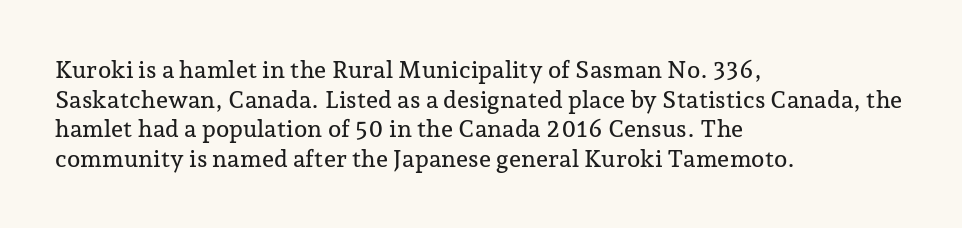
The rag falls on the right side of this text block. This sample uses an upright cut, with every glyph sitting square on the baseline. This sample uses plain, unmodified letter spacing. The strip under each line holds only bare page.
